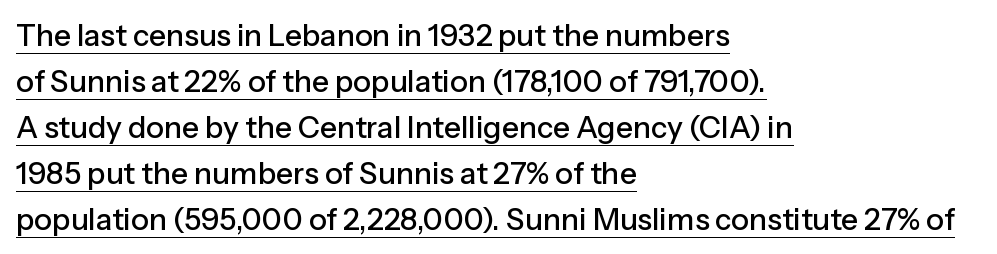
Q: Is the text italic (slanted)? A: No, it is upright.
Q: Is the typeface a serif or a sans-serif typeface? A: Sans-serif.
Q: Is the text underlined? A: Yes.
Q: How is the paragraph aligned? A: Left-aligned.
Q: Is the spacing between letters normal or unusually wide? A: Normal.
Q: Is the spacing between lines tight, normal or loose? A: Normal.
Q: Width (condensed, normal, or wide)? A: Normal.
Q: Stroke contrast? A: Low.
Q: x-height? A: Medium.
Q: Monospaced? A: No.
